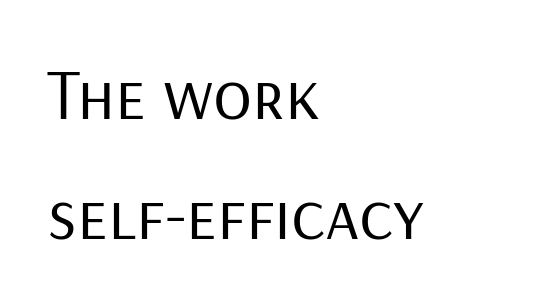
Q: Is the text bold? A: No.
Q: Is the text italic (slanted)? A: No, it is upright.
Q: Is the typeface a serif or a sans-serif typeface? A: Sans-serif.
Q: Is the text underlined? A: No.
Q: How is the paragraph aligned? A: Left-aligned.
Q: Is the spacing between letters normal or unusually wide? A: Normal.
Q: Is the spacing between lines tight, normal or loose? A: Normal.
Q: Width (condensed, normal, or wide)? A: Normal.
Q: Stroke contrast? A: Low.
Q: x-height? A: Medium.
Q: Monospaced? A: No.
